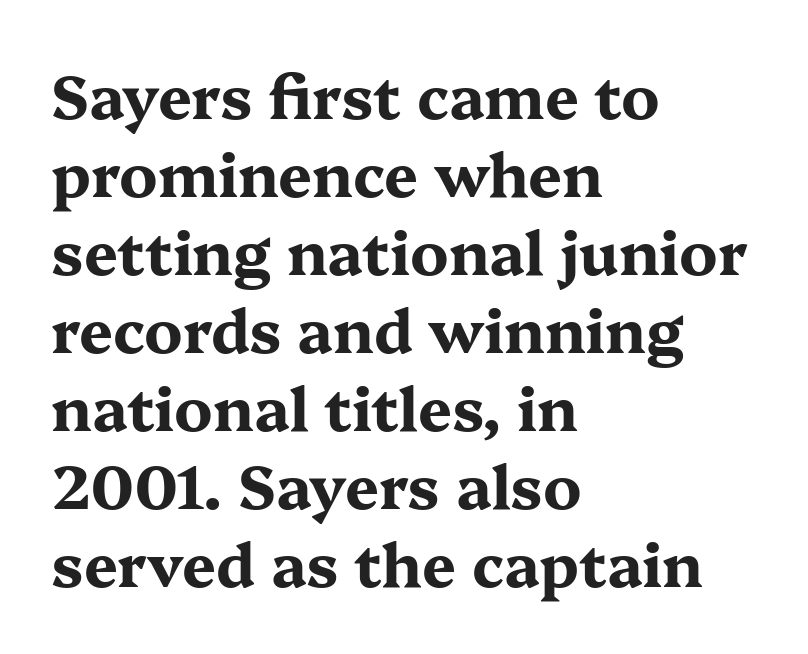
The image shows 60 px bold, wide serif type, upright; set left-aligned, normal line spacing (1.3x), normal letter spacing, not underlined; medium stroke contrast and a medium x-height.
